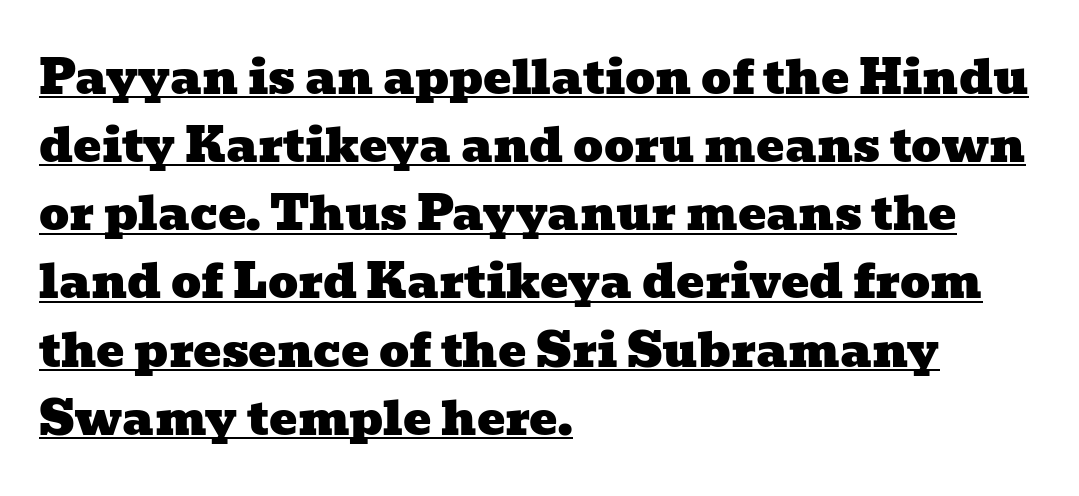
{"serif": "yes", "width": "wide", "stroke_contrast": "low", "x_height": "medium", "monospaced": "no", "underline": "yes", "align": "left", "line_spacing": "normal", "line_spacing_ratio": 1.45, "letter_spacing": "normal", "letter_spacing_em": 0.0, "glyph_px": 47}
